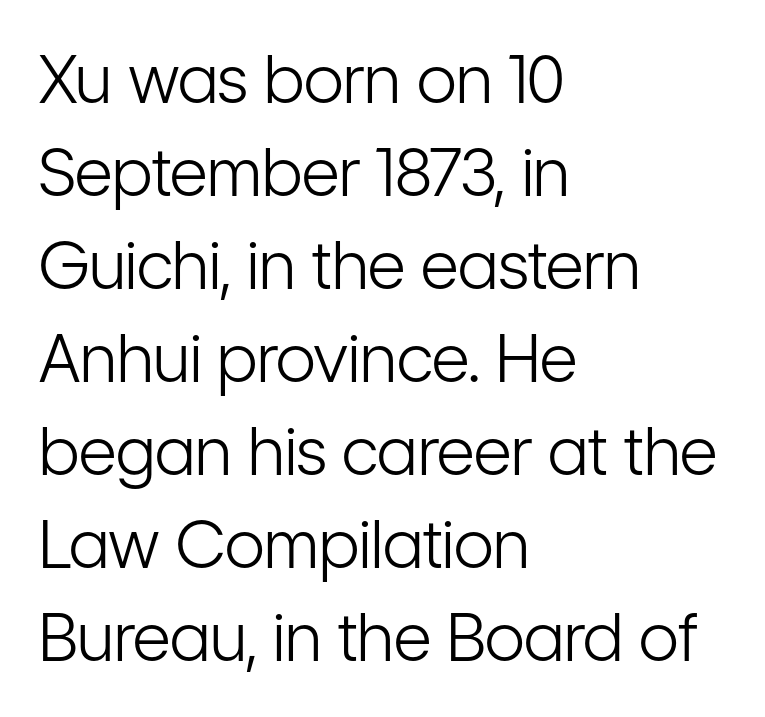
The image shows 66 px light, condensed sans-serif type, upright; set left-aligned, normal line spacing (1.41x), normal letter spacing, not underlined; low stroke contrast and a medium x-height.
